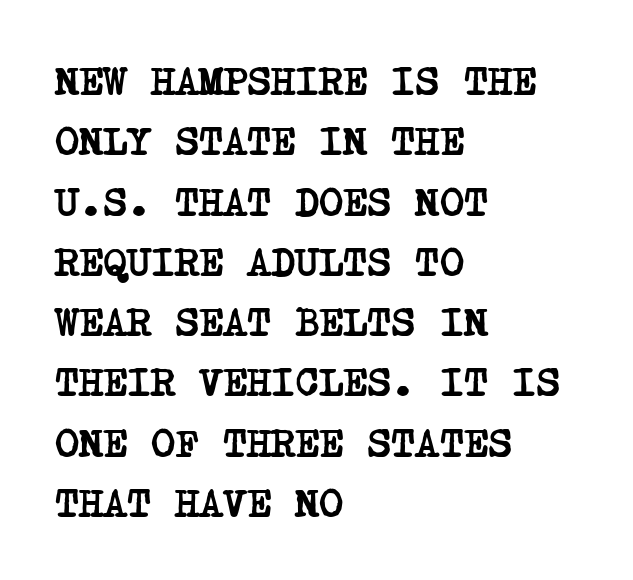
Descenders are the only things crossing below the line. Observe the serifs anchoring each vertical stroke in this sample. This is heavy type, rendered in bold. Vertical spacing — default. Look at the tracking — it's just the regular setting, nothing added.
